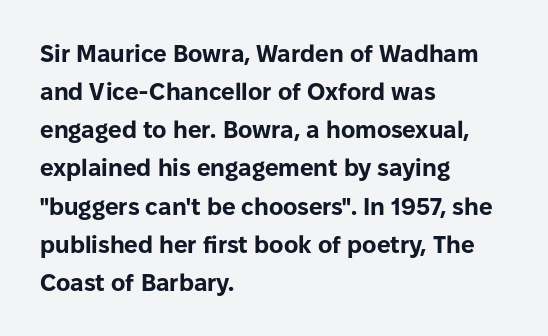
The image shows 24 px bold type, upright; set left-aligned, normal line spacing (1.59x), normal letter spacing, not underlined.
